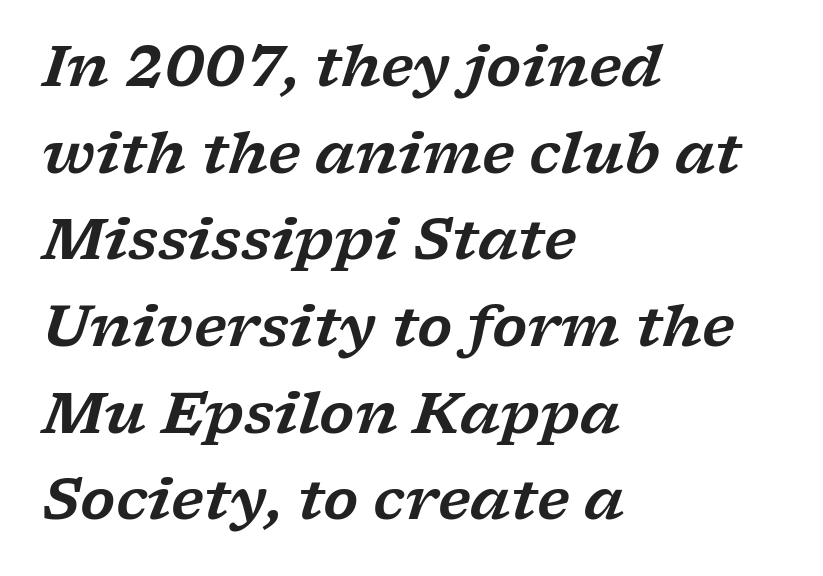
Q: Is the text italic (slanted)? A: Yes, it leans right by about 17 degrees.
Q: Is the typeface a serif or a sans-serif typeface? A: Serif.
Q: Is the text underlined? A: No.
Q: How is the paragraph aligned? A: Left-aligned.
Q: Is the spacing between letters normal or unusually wide? A: Normal.
Q: Is the spacing between lines tight, normal or loose? A: Normal.
Q: Width (condensed, normal, or wide)? A: Wide.
Q: Stroke contrast? A: Low.
Q: x-height? A: Medium.
Q: Monospaced? A: No.
